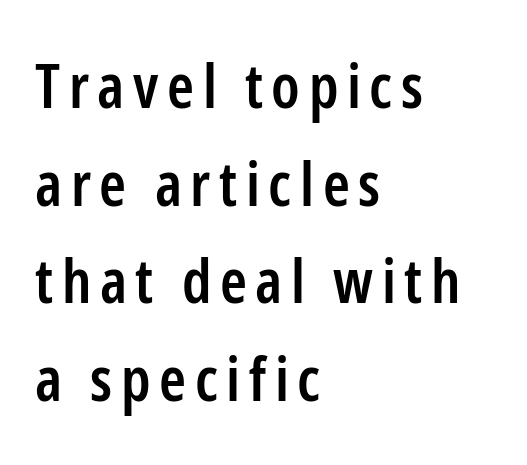
Q: Is the text bold? A: Semi-bold.
Q: Is the text italic (slanted)? A: No, it is upright.
Q: Is the typeface a serif or a sans-serif typeface? A: Sans-serif.
Q: Is the text underlined? A: No.
Q: How is the paragraph aligned? A: Left-aligned.
Q: Is the spacing between lines tight, normal or loose? A: Normal.
Q: Width (condensed, normal, or wide)? A: Condensed.
Q: Stroke contrast? A: Low.
Q: x-height? A: Medium.
Q: Monospaced? A: No.
